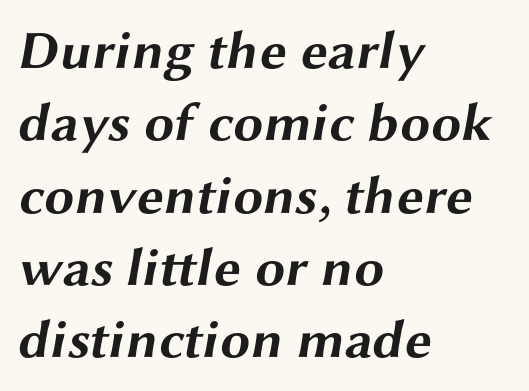
No extra tracking has been applied to these lines. Font category for this specimen: sans-serif. The passage shown stacks its lines at a standard gap. The compositor pushed each line to the left boundary. The string is rendered with underlining switched off.
